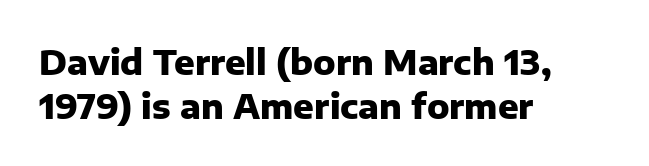
{"serif": "no", "italic": "no", "bold": "yes", "weight": "heavy", "width": "normal", "stroke_contrast": "low", "x_height": "medium", "monospaced": "no", "underline": "no", "align": "left", "line_spacing": "normal", "line_spacing_ratio": 1.28, "letter_spacing": "normal", "letter_spacing_em": 0.0, "glyph_px": 34}
